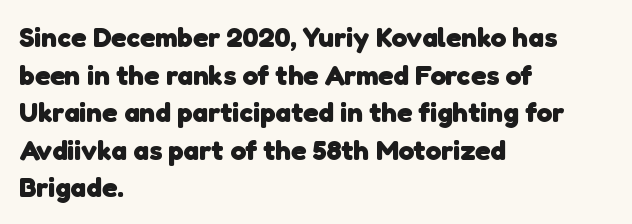
{"serif": "no", "bold": "yes", "weight": "heavy", "width": "normal", "stroke_contrast": "low", "x_height": "medium", "monospaced": "no", "underline": "no", "align": "left", "line_spacing": "normal", "line_spacing_ratio": 1.34, "letter_spacing": "normal", "letter_spacing_em": 0.0, "glyph_px": 28}
